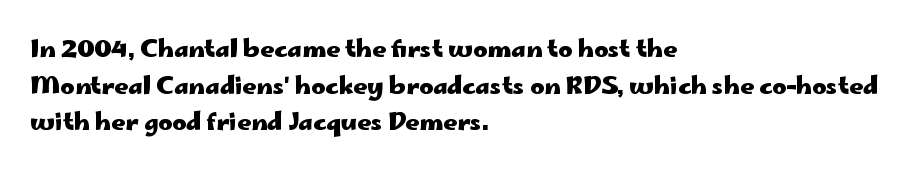
Q: Is the text bold? A: Yes.
Q: Is the text italic (slanted)? A: No, it is upright.
Q: Is the text underlined? A: No.
Q: How is the paragraph aligned? A: Left-aligned.
Q: Is the spacing between letters normal or unusually wide? A: Normal.
Q: Is the spacing between lines tight, normal or loose? A: Normal.
